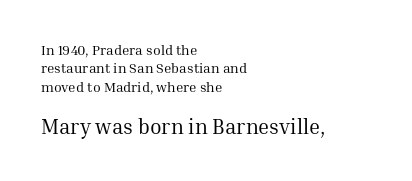
Which chunk is bigger? The second one — the bottom block dwarfs the top. Each word holds together tightly as a unit, with standard inter-letter gaps. The lines are quadded left. Descenders are the only things crossing below the line. When letters stand straight like this, we call the style roman or upright.
